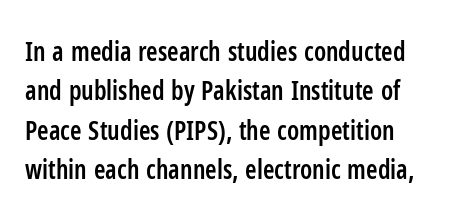
The image shows 26 px text type, upright; set left-aligned, normal line spacing (1.51x), normal letter spacing, not underlined.
